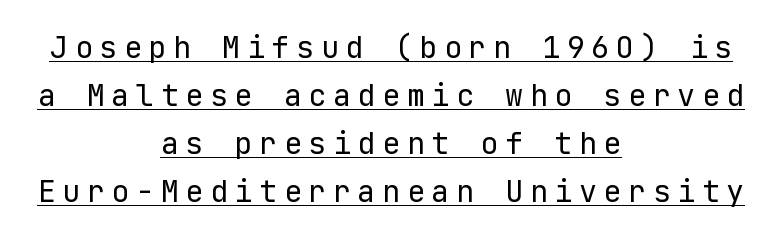
{"serif": "no", "italic": "no", "bold": "no", "weight": "regular", "width": "normal", "stroke_contrast": "low", "x_height": "medium", "underline": "yes", "align": "center", "line_spacing": "normal", "line_spacing_ratio": 1.6, "letter_spacing": "wide", "letter_spacing_em": 0.22, "glyph_px": 30}
